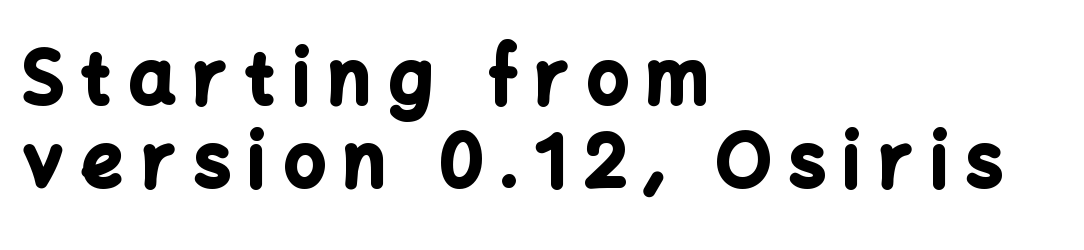
The image shows 72 px bold sans-serif type, upright; set left-aligned, tight line spacing (1.15x), unusually wide letter spacing (+0.26 em), not underlined; low stroke contrast and a medium x-height.
